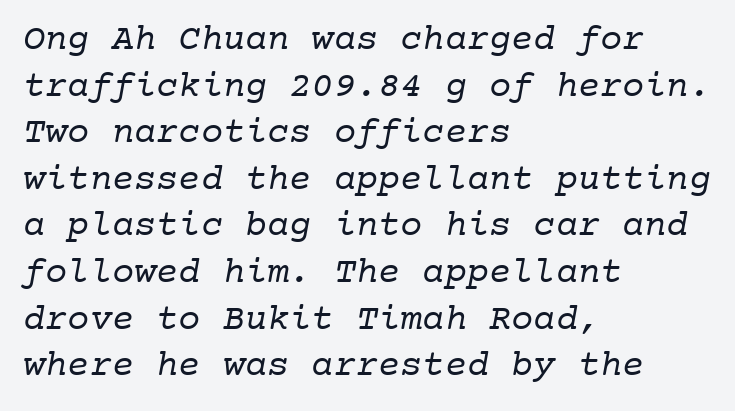
Q: Is the text bold? A: No.
Q: Is the typeface a serif or a sans-serif typeface? A: Serif.
Q: Is the text underlined? A: No.
Q: How is the paragraph aligned? A: Left-aligned.
Q: Is the spacing between letters normal or unusually wide? A: Normal.
Q: Is the spacing between lines tight, normal or loose? A: Normal.
Q: Width (condensed, normal, or wide)? A: Normal.
Q: Stroke contrast? A: Low.
Q: x-height? A: Medium.
Q: Monospaced? A: Yes.
